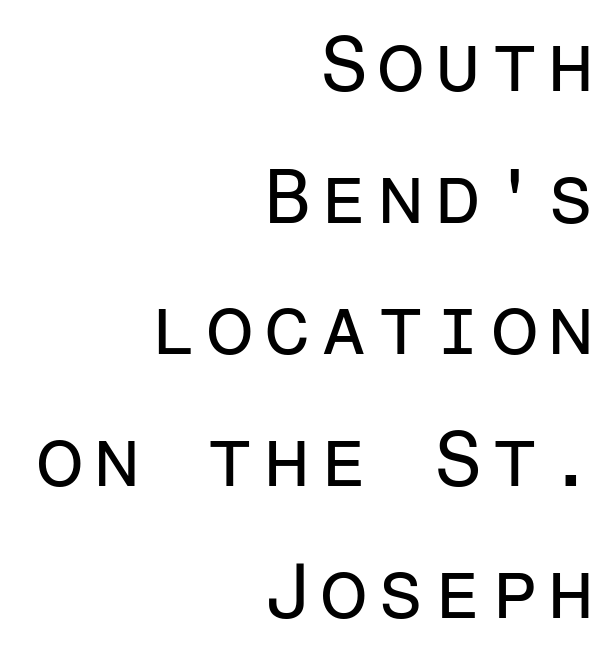
Unlike a traditional serif, this face leaves its strokes unadorned. Anything drawn beneath the words? Only blank space. Counters stay open thanks to moderate or lighter strokes. Fixed-width glyphs throughout — classic coding-font behaviour. A typesetter would mark this as roman, not italic. Compared with a flush-left layout, this one pins lines to the opposite, right side.
